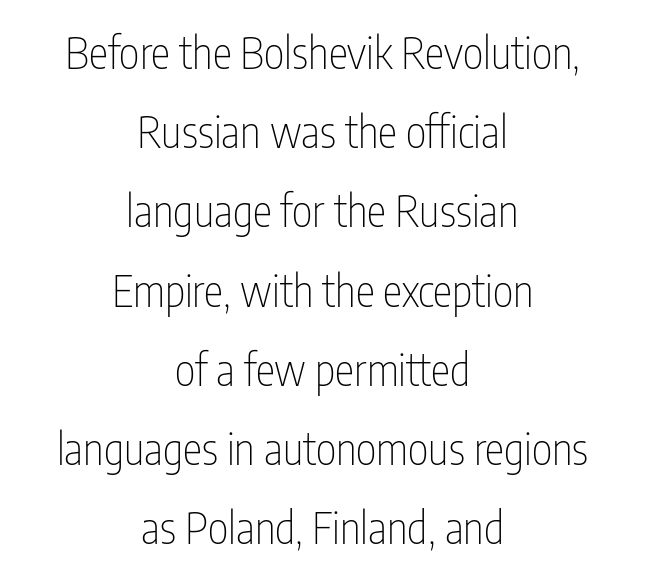
The lines are quadded center. These glyphs show unthickened strokes, regular width or finer. Type without underlining. Each word holds together tightly as a unit, with standard inter-letter gaps.
